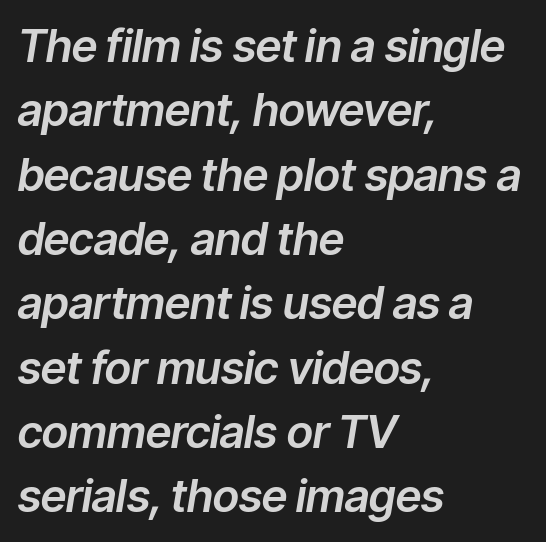
The image shows 45 px text type, italic (leaning right); set left-aligned, normal line spacing (1.43x), normal letter spacing, not underlined; low stroke contrast and a medium x-height.
